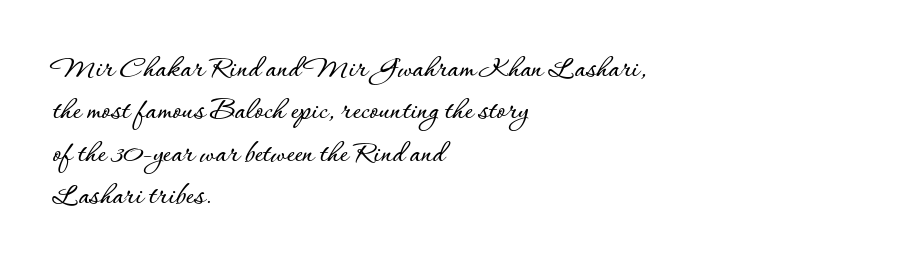
Q: Is the text italic (slanted)? A: Yes.
Q: Is the text underlined? A: No.
Q: How is the paragraph aligned? A: Left-aligned.
Q: Is the spacing between letters normal or unusually wide? A: Normal.
Q: Is the spacing between lines tight, normal or loose? A: Normal.
Q: Width (condensed, normal, or wide)? A: Normal.
Q: Stroke contrast? A: Low.
Q: x-height? A: Small.
Q: Monospaced? A: No.
